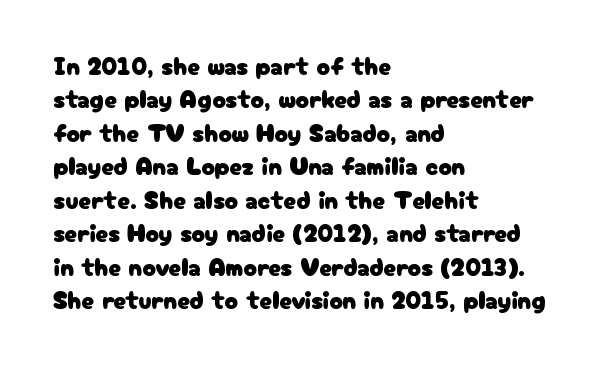
Students, observe: this is what conventionally led text looks like. Observe the ordinary spacing: letters are neighbours, not strangers. Designer's note — italics off, roman on. The specimen omits any rule beneath the text block's lines.
